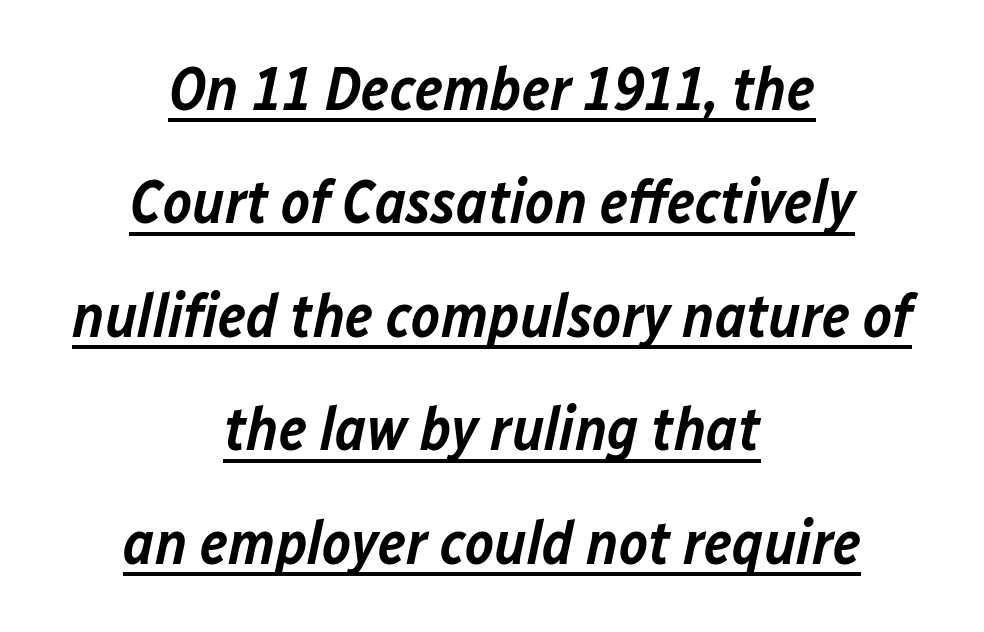
The image shows 61 px semibold type, italic (leaning right); set centered, line spacing 1.86x, normal letter spacing, underlined; low stroke contrast and a medium x-height.
